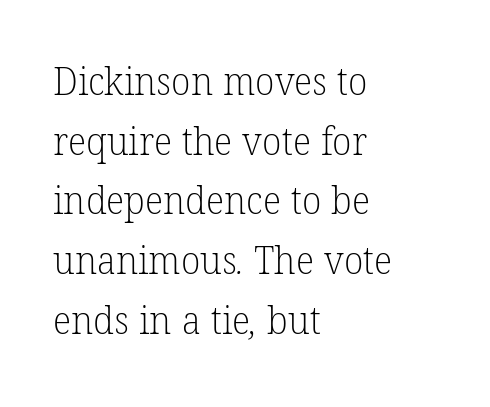
{"serif": "yes", "bold": "no", "weight": "light", "width": "normal", "stroke_contrast": "low", "x_height": "medium", "monospaced": "no", "underline": "no", "align": "left", "line_spacing": "normal", "line_spacing_ratio": 1.53, "letter_spacing": "normal", "letter_spacing_em": 0.0, "glyph_px": 39}
